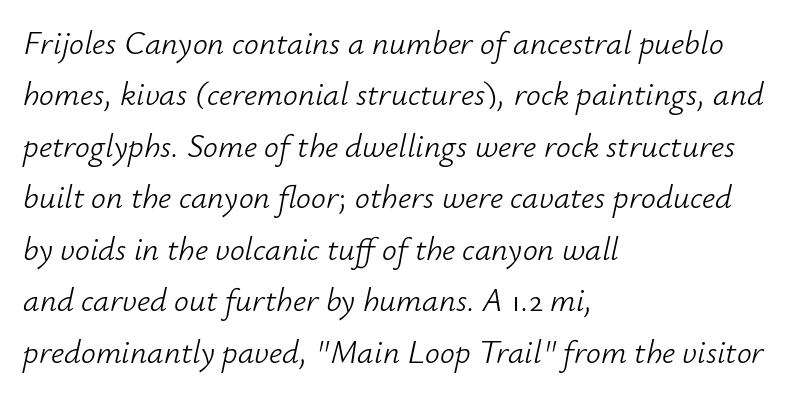
Q: Is the text bold? A: No.
Q: Is the text italic (slanted)? A: Yes, it leans right by about 12 degrees.
Q: Is the text underlined? A: No.
Q: How is the paragraph aligned? A: Left-aligned.
Q: Is the spacing between letters normal or unusually wide? A: Normal.
Q: Is the spacing between lines tight, normal or loose? A: Normal.
Q: Width (condensed, normal, or wide)? A: Normal.
Q: Stroke contrast? A: Low.
Q: x-height? A: Small.
Q: Monospaced? A: No.
